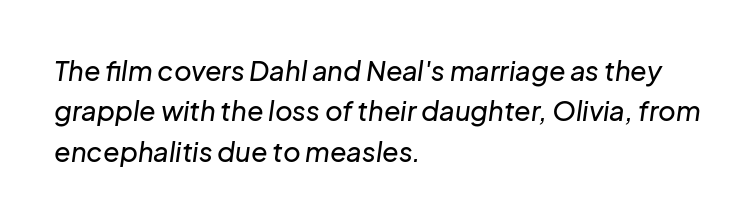
Q: Is the text italic (slanted)? A: Yes, it leans right by about 8 degrees.
Q: Is the text underlined? A: No.
Q: How is the paragraph aligned? A: Left-aligned.
Q: Is the spacing between letters normal or unusually wide? A: Normal.
Q: Is the spacing between lines tight, normal or loose? A: Normal.
